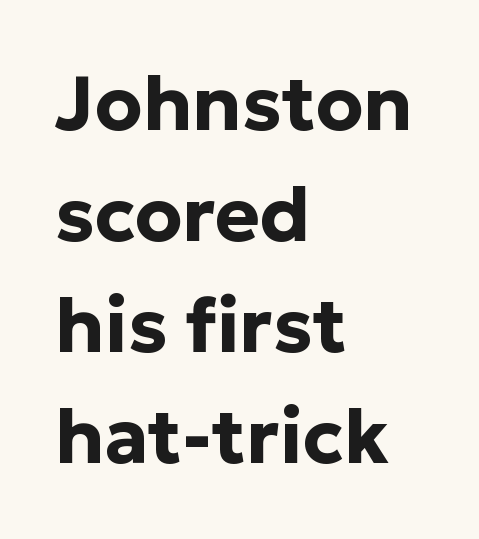
{"serif": "no", "italic": "no", "bold": "yes", "weight": "bold", "width": "normal", "stroke_contrast": "low", "x_height": "medium", "monospaced": "no", "underline": "no", "align": "left", "line_spacing": "normal", "line_spacing_ratio": 1.46, "letter_spacing": "normal", "letter_spacing_em": 0.0, "glyph_px": 76}
